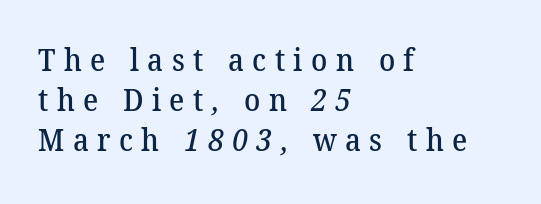
The image shows 30 px semibold serif type; set left-aligned, normal line spacing (1.33x), unusually wide letter spacing (+0.28 em), not underlined; medium stroke contrast and a medium x-height.
